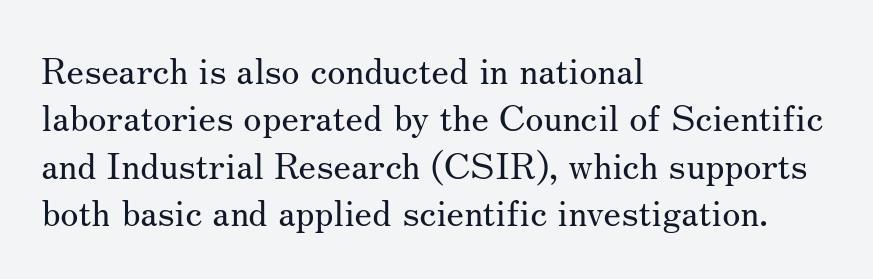
{"serif": "yes", "italic": "no", "bold": "no", "weight": "regular", "width": "normal", "stroke_contrast": "medium", "x_height": "small", "monospaced": "no", "underline": "no", "align": "left", "line_spacing": "normal", "line_spacing_ratio": 1.28, "letter_spacing": "normal", "letter_spacing_em": 0.0, "glyph_px": 37}
